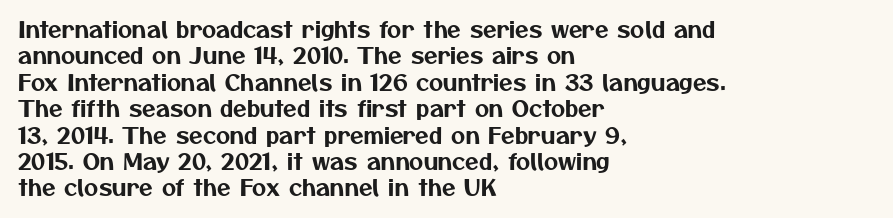
{"underline": "no", "align": "left", "line_spacing_ratio": 1.2, "letter_spacing": "normal", "letter_spacing_em": 0.0, "glyph_px": 22}
